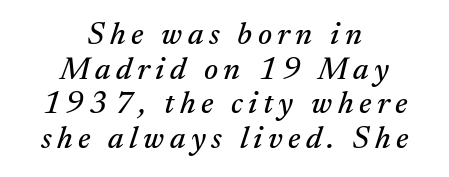
{"serif": "yes", "italic": "yes", "lean": "right", "slant_degrees": 17, "width": "normal", "stroke_contrast": "medium", "x_height": "small", "monospaced": "no", "underline": "no", "align": "center", "line_spacing": "tight", "line_spacing_ratio": 1.08, "glyph_px": 32}
